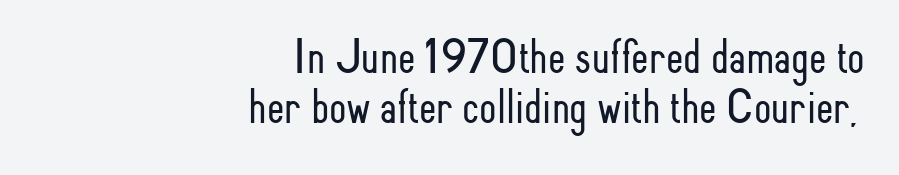
{"serif": "no", "italic": "no", "bold": "no", "weight": "light", "width": "condensed", "stroke_contrast": "low", "x_height": "small", "monospaced": "no", "underline": "no", "align": "right", "line_spacing": "tight", "line_spacing_ratio": 1.0, "letter_spacing": "normal", "letter_spacing_em": 0.0, "glyph_px": 50}
